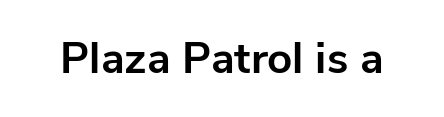
The tracking reads as untouched default to a designer's eye. Only glyphs here, with clear space below each row. The font's upright variant was chosen for this text. Compared with an ordinary text face, these strokes are far heavier — a full bold.
